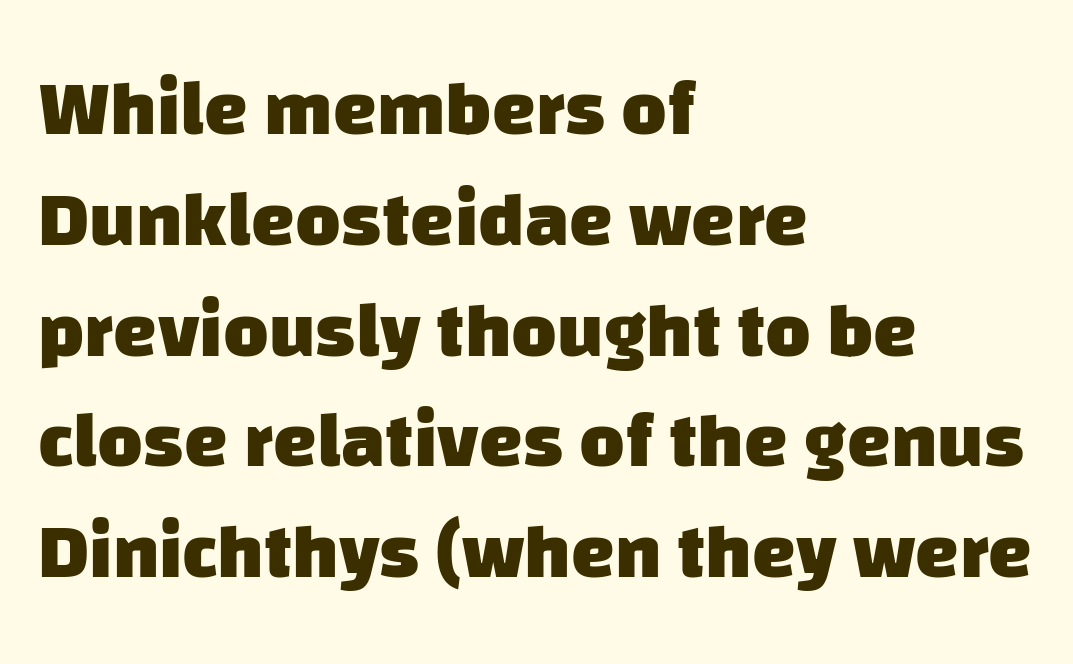
{"serif": "no", "bold": "yes", "weight": "heavy", "width": "normal", "stroke_contrast": "low", "x_height": "large", "monospaced": "no", "underline": "no", "align": "left", "line_spacing": "normal", "line_spacing_ratio": 1.42, "letter_spacing": "normal", "letter_spacing_em": 0.0, "glyph_px": 78}
